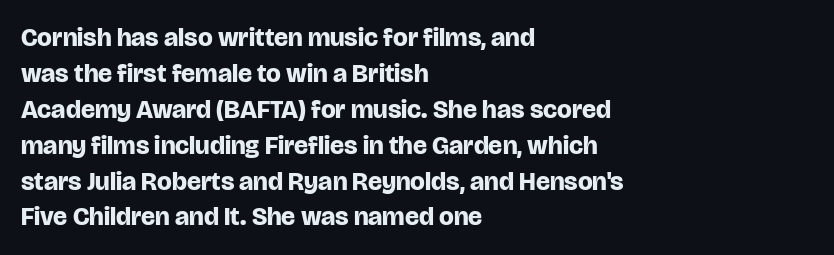
{"italic": "no", "bold": "yes", "underline": "no", "align": "left", "line_spacing": "normal", "line_spacing_ratio": 1.38, "letter_spacing": "normal", "letter_spacing_em": 0.0, "glyph_px": 26}
